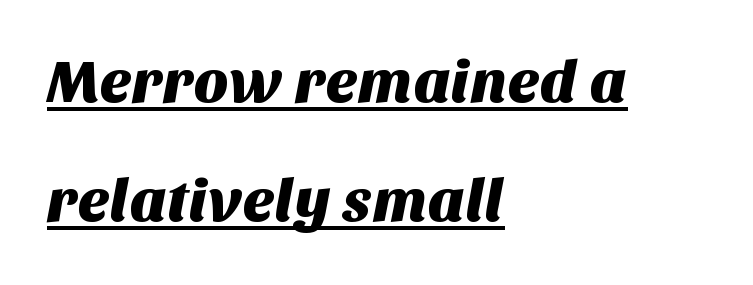
The image shows 60 px sans-serif type; set left-aligned, loose line spacing (1.99x), normal letter spacing, underlined; medium stroke contrast and a large x-height.
